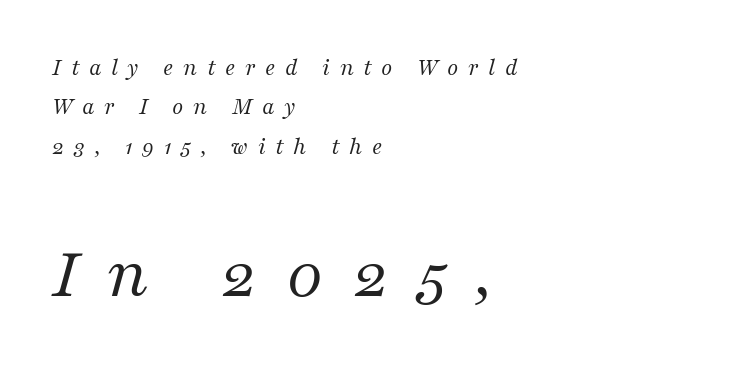
Proportional: the letters do not fall into vertical columns. Just letters on the line, the space beneath them empty. Old-style or modern, the face here clearly has serifs. The lines are quadded left.
